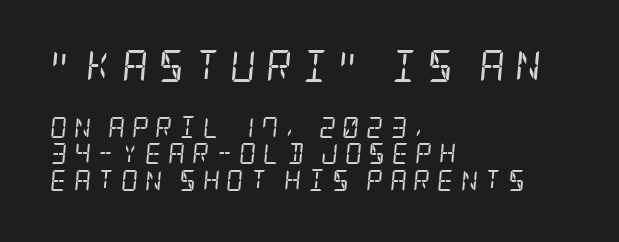
{"serif": "yes", "italic": "yes", "lean": "right", "slant_degrees": 5, "bold": "no", "weight": "regular", "width": "condensed", "stroke_contrast": "low", "x_height": "large", "underline": "no", "align": "left", "line_spacing": "normal", "line_spacing_ratio": 1.28, "letter_spacing": "wide", "letter_spacing_em": 0.31, "larger_block": "first", "size_ratio": 1.52, "glyph_px": 32}
